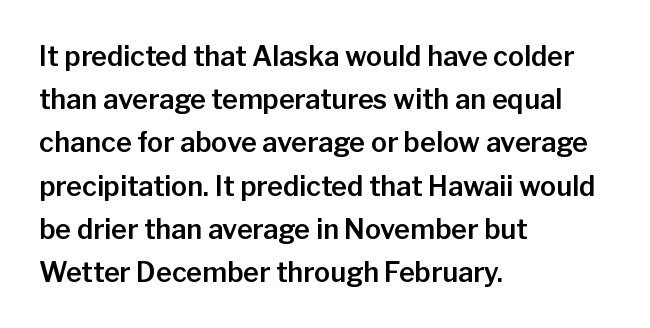
Q: Is the text italic (slanted)? A: No, it is upright.
Q: Is the text underlined? A: No.
Q: How is the paragraph aligned? A: Left-aligned.
Q: Is the spacing between letters normal or unusually wide? A: Normal.
Q: Is the spacing between lines tight, normal or loose? A: Normal.
